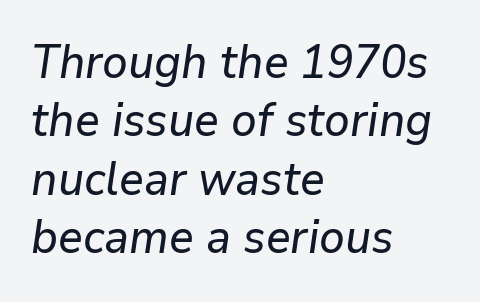
The image shows 46 px text type, italic (leaning right); set left-aligned, normal line spacing (1.27x), normal letter spacing, not underlined; low stroke contrast and a medium x-height.
